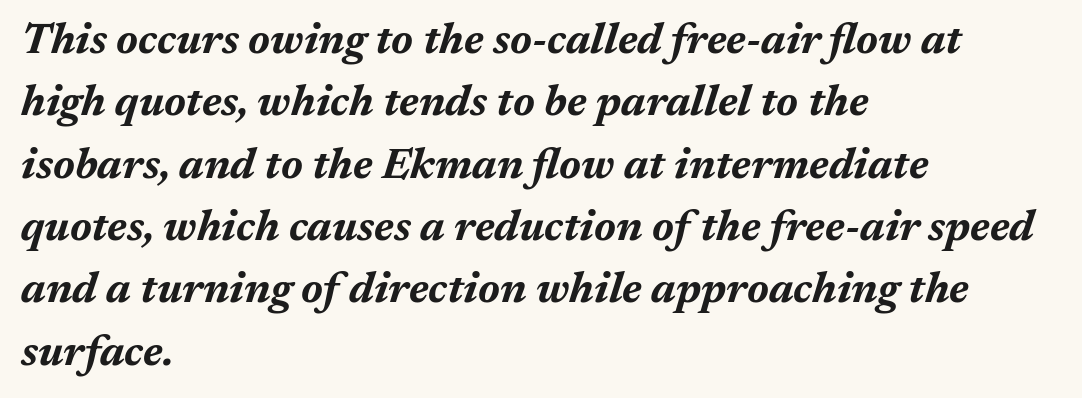
Q: Is the text bold? A: Yes.
Q: Is the text italic (slanted)? A: Yes, it leans right by about 17 degrees.
Q: Is the text underlined? A: No.
Q: How is the paragraph aligned? A: Left-aligned.
Q: Is the spacing between letters normal or unusually wide? A: Normal.
Q: Is the spacing between lines tight, normal or loose? A: Normal.
Q: Width (condensed, normal, or wide)? A: Normal.
Q: Stroke contrast? A: Medium.
Q: x-height? A: Medium.
Q: Monospaced? A: No.
